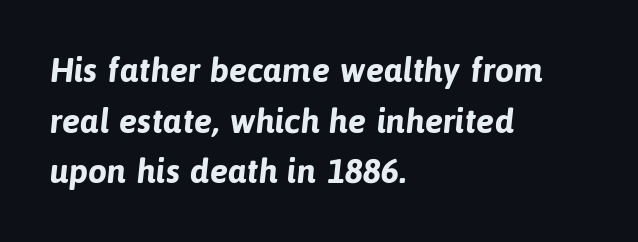
The image shows 34 px bold sans-serif type; set left-aligned, normal line spacing (1.49x), normal letter spacing, not underlined; low stroke contrast and a medium x-height.
